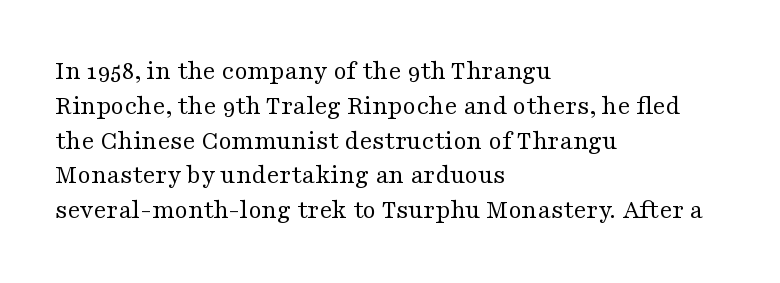
The image shows 27 px text type, upright; set left-aligned, normal line spacing (1.29x), normal letter spacing, not underlined.
